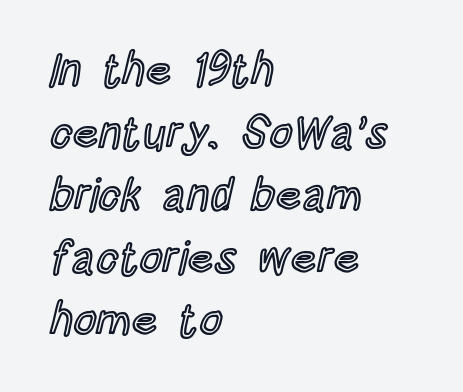
The image shows 45 px condensed type; set left-aligned, normal line spacing (1.39x), normal letter spacing, not underlined; a large x-height.
